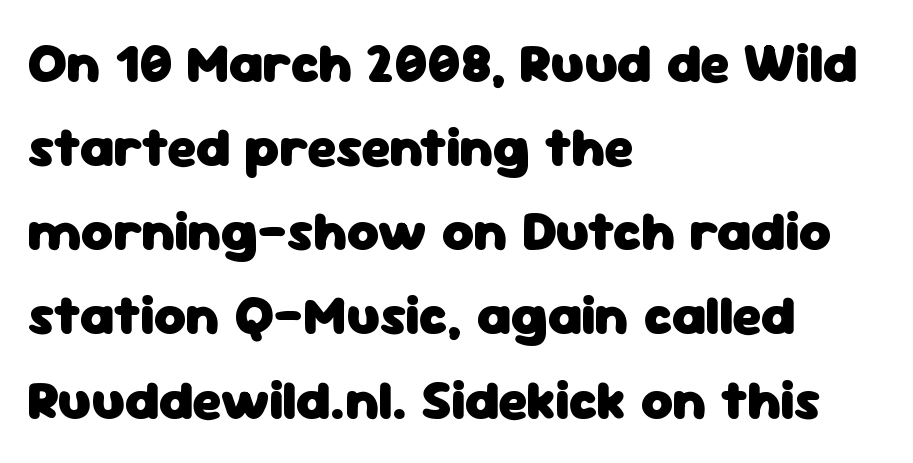
Horizontally, the lines are justified to the leading edge only. Heft: maximum for text — a bold. The words here are not underlined. Think of a printed novel: that variable character pitch is what you see here. Is there much room between lines? A standard amount, neither cramped nor airy. Inter-character spacing is left at the font's built-in metrics.
